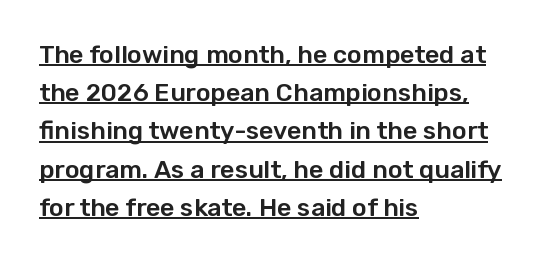
{"italic": "no", "underline": "yes", "align": "left", "line_spacing": "normal", "line_spacing_ratio": 1.53, "letter_spacing": "normal", "letter_spacing_em": 0.0, "glyph_px": 25}
